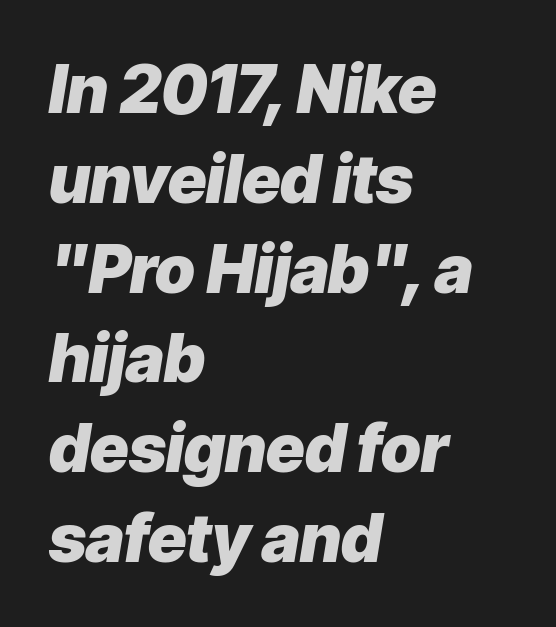
The zone under the glyphs is completely vacant. Summary of vertical rhythm: regular, with standard interline spacing. Characters are canted at an angle relative to the baseline's perpendicular. Tracking value appears to be zero — textbook default spacing.
